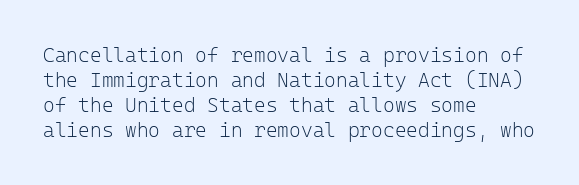
Q: Is the text bold? A: No.
Q: Is the text italic (slanted)? A: No, it is upright.
Q: Is the text underlined? A: No.
Q: How is the paragraph aligned? A: Left-aligned.
Q: Is the spacing between letters normal or unusually wide? A: Normal.
Q: Is the spacing between lines tight, normal or loose? A: Normal.
